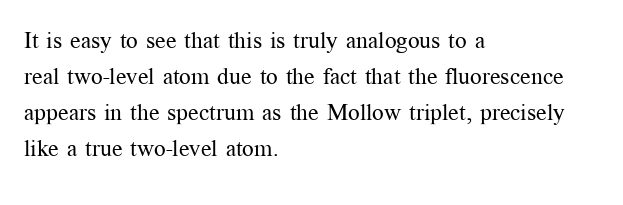
Nothing unusual about the tracking: characters are spaced as the font intends. The typesetter chose a ragged-right arrangement here. Vertical strokes here are truly vertical. In terms of leading, this rendering sits right in the middle.
